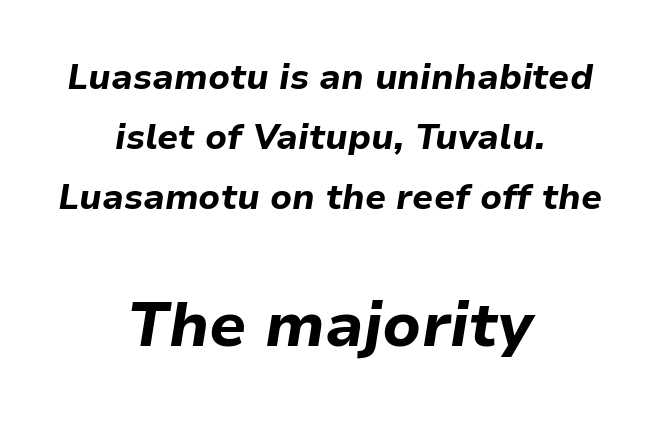
The paragraph shown floats in the horizontal middle. The typesetting leans heavy: a genuine bold. Yep, that's italic — everything's leaning. Only glyphs here, with clear space below each row.
